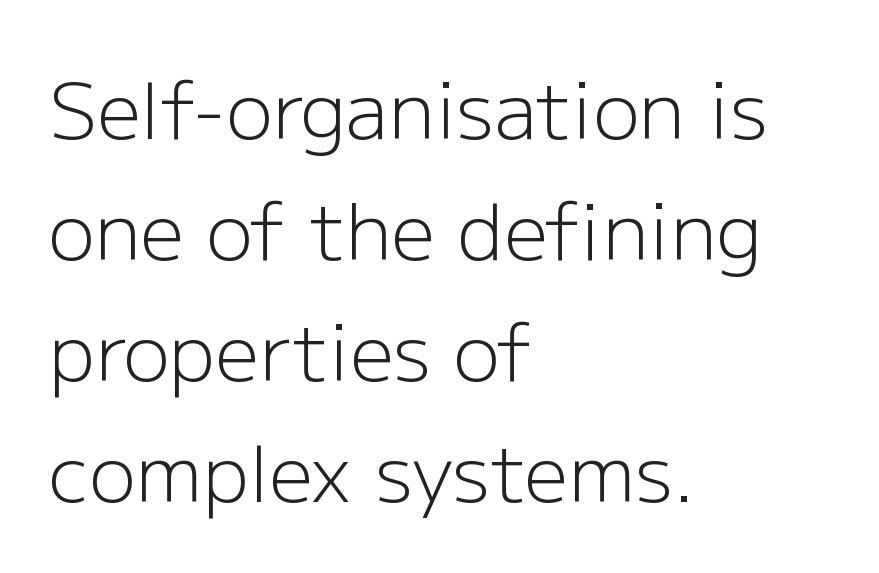
{"serif": "no", "italic": "no", "bold": "no", "weight": "light", "width": "normal", "stroke_contrast": "low", "x_height": "medium", "monospaced": "no", "underline": "no", "align": "left", "line_spacing": "normal", "line_spacing_ratio": 1.55, "letter_spacing": "normal", "letter_spacing_em": 0.0, "glyph_px": 78}
